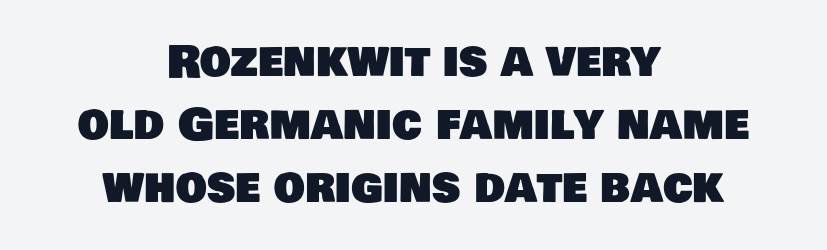
The image shows 44 px sans-serif type; set centered, normal line spacing (1.43x), normal letter spacing, not underlined; low stroke contrast and a large x-height.
